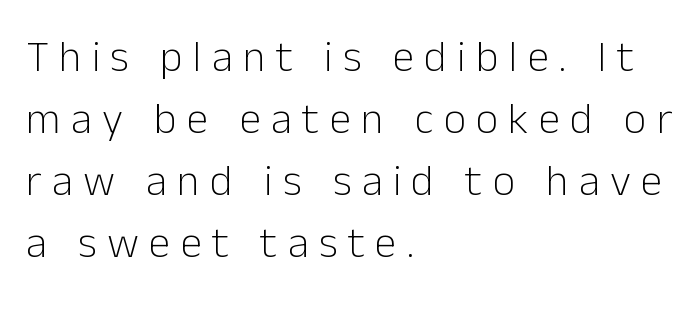
Horizontal bands of white between lines are of average thickness. No chunkiness to these letters — they're not bold. The lines in this sample share a left origin and differ only in where they stop. Character widths vary here, with narrow letters taking less room than wide ones.
